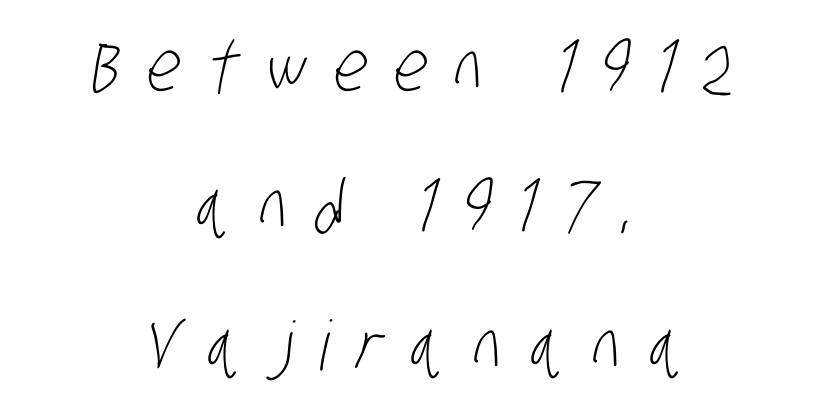
Q: Is the text bold? A: No.
Q: Is the typeface a serif or a sans-serif typeface? A: Sans-serif.
Q: Is the text underlined? A: No.
Q: How is the paragraph aligned? A: Centered.
Q: Is the spacing between letters normal or unusually wide? A: Unusually wide.
Q: Is the spacing between lines tight, normal or loose? A: Loose.
Q: Width (condensed, normal, or wide)? A: Condensed.
Q: Stroke contrast? A: Low.
Q: x-height? A: Large.
Q: Monospaced? A: No.
